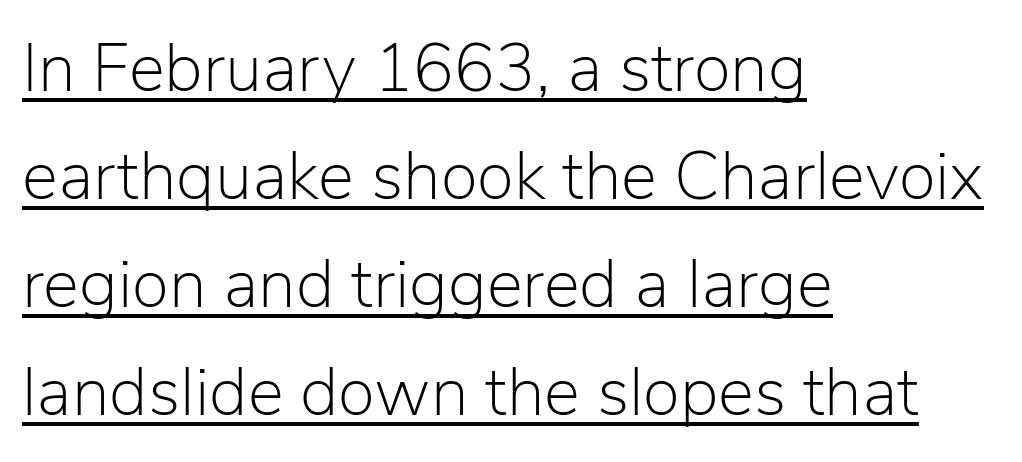
Layout note: lines flush left. A typesetter would call this zero additional tracking. Here the designer chose a conventional face with non-uniform glyph widths. This rendering features underlined lettering. The characters are drawn with everyday or finer stroke widths.
